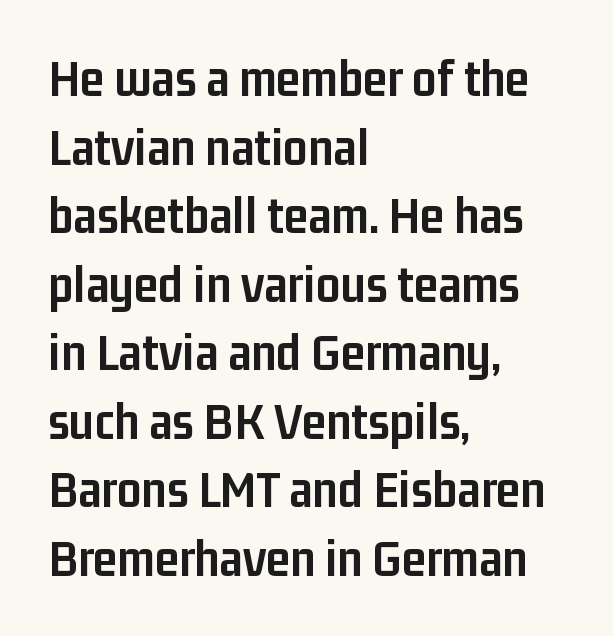
{"serif": "no", "italic": "no", "bold": "yes", "weight": "semibold", "width": "condensed", "stroke_contrast": "low", "x_height": "medium", "monospaced": "no", "underline": "no", "align": "left", "line_spacing": "normal", "line_spacing_ratio": 1.27, "letter_spacing": "normal", "letter_spacing_em": 0.0, "glyph_px": 54}
